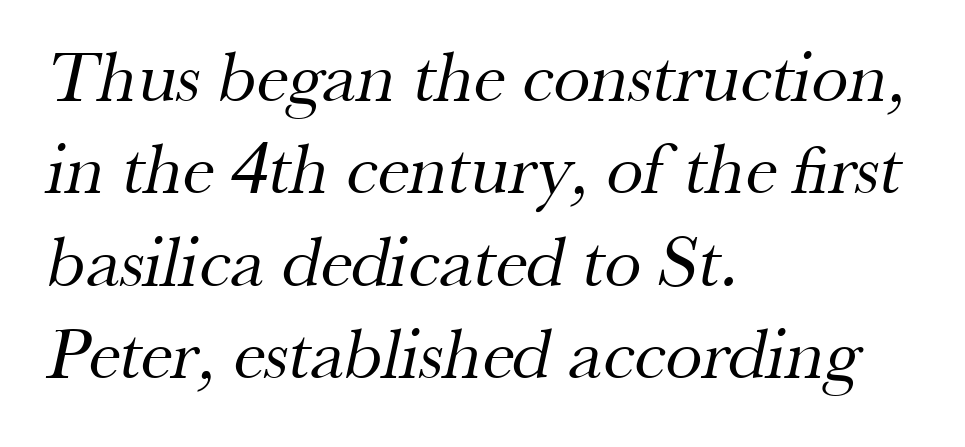
{"serif": "yes", "bold": "no", "weight": "regular", "width": "normal", "stroke_contrast": "medium", "x_height": "small", "monospaced": "no", "underline": "no", "align": "left", "line_spacing": "normal", "line_spacing_ratio": 1.25, "letter_spacing": "normal", "letter_spacing_em": 0.0, "glyph_px": 74}
